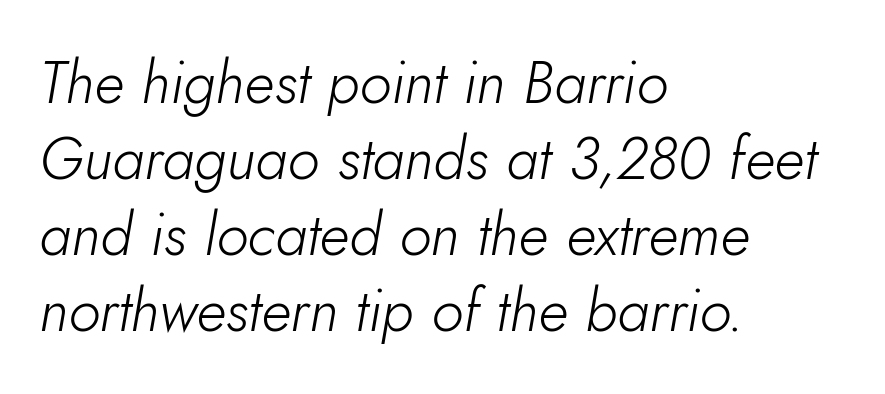
Q: Is the text bold? A: No.
Q: Is the text italic (slanted)? A: Yes, it leans right by about 10 degrees.
Q: Is the text underlined? A: No.
Q: How is the paragraph aligned? A: Left-aligned.
Q: Is the spacing between letters normal or unusually wide? A: Normal.
Q: Is the spacing between lines tight, normal or loose? A: Normal.
Q: Width (condensed, normal, or wide)? A: Normal.
Q: Stroke contrast? A: Low.
Q: x-height? A: Small.
Q: Monospaced? A: No.
